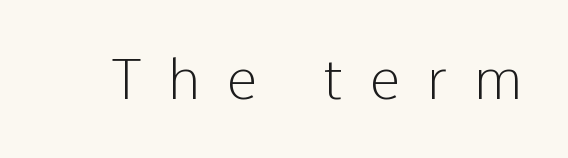
{"serif": "no", "italic": "no", "bold": "no", "weight": "light", "width": "normal", "stroke_contrast": "low", "x_height": "medium", "monospaced": "no", "underline": "no", "letter_spacing": "wide", "letter_spacing_em": 0.47, "glyph_px": 56}
